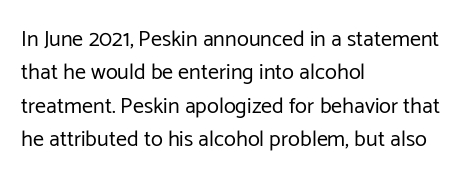
Summary of vertical rhythm: regular, with standard interline spacing. No extra ink here — the face is not bold. Quick note: not italic, upright. Horizontal alignment here is leftward, the default for most running prose.
